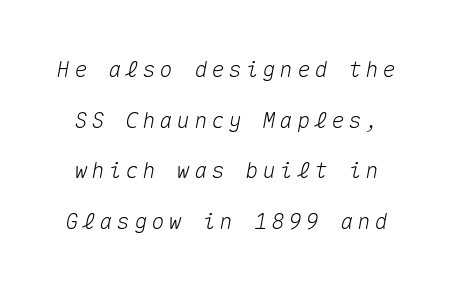
Q: Is the text italic (slanted)? A: Yes, it leans right by about 10 degrees.
Q: Is the text underlined? A: No.
Q: Is the spacing between lines tight, normal or loose? A: Loose.
